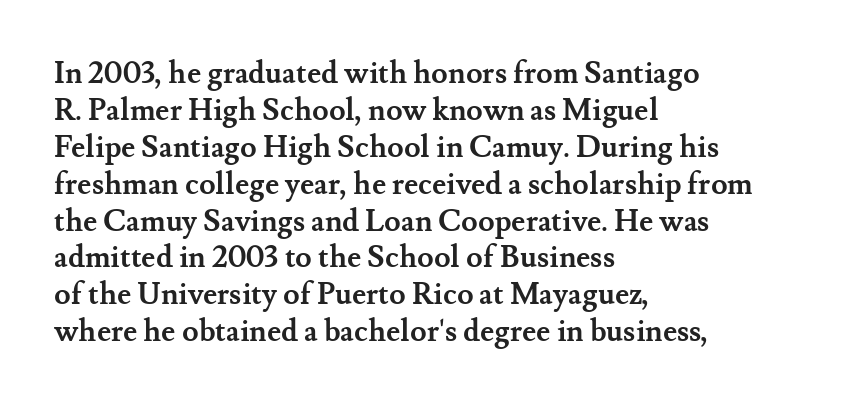
The image shows 30 px semibold serif type, upright; set left-aligned, line spacing 1.23x, normal letter spacing, not underlined; medium stroke contrast and a small x-height.
